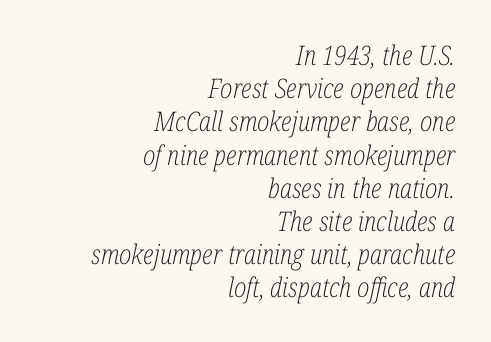
Q: Is the text bold? A: No.
Q: Is the text italic (slanted)? A: Yes, it leans right by about 12 degrees.
Q: Is the text underlined? A: No.
Q: How is the paragraph aligned? A: Right-aligned.
Q: Is the spacing between letters normal or unusually wide? A: Normal.
